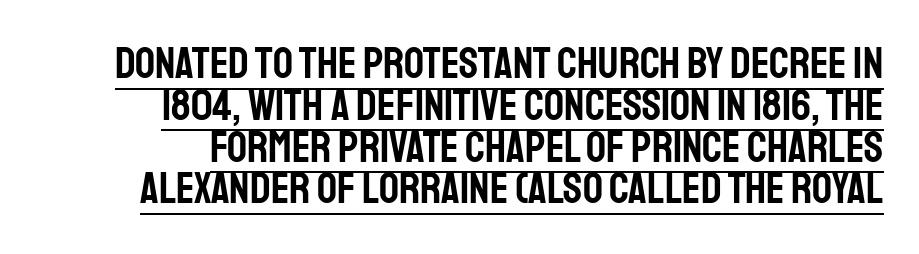
A typesetter would call this leading minimal, almost set solid. Unlike italic type, these characters show no tilt at all. Between one letter and the next there's only the usual sliver of space. What kind of face is this? One without serifs — a sans. Honestly, the underline is the first thing you notice here. A typesetter would call this proportional, since set widths differ per character.
